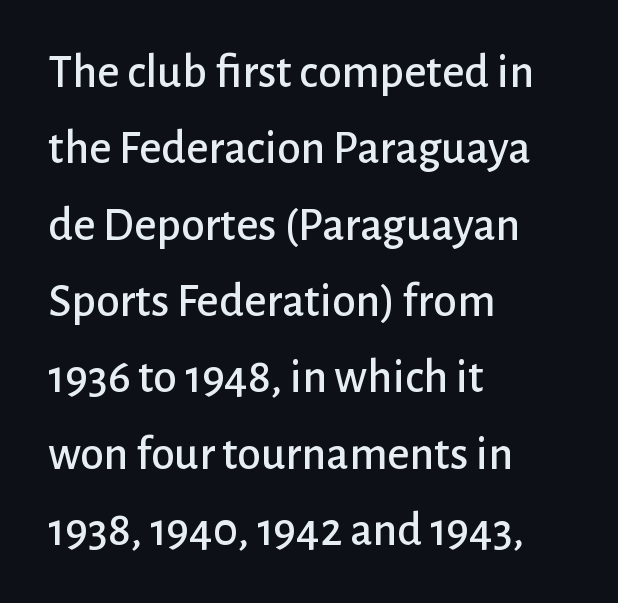
Each letter keeps its own natural width here, so spacing adapts to shape. Visually the block forms a straight wall on the left and a jagged coastline on the right. Examine the stroke ends and you'll find no serifs. Notice how the stems are strictly vertical — no italics here.
